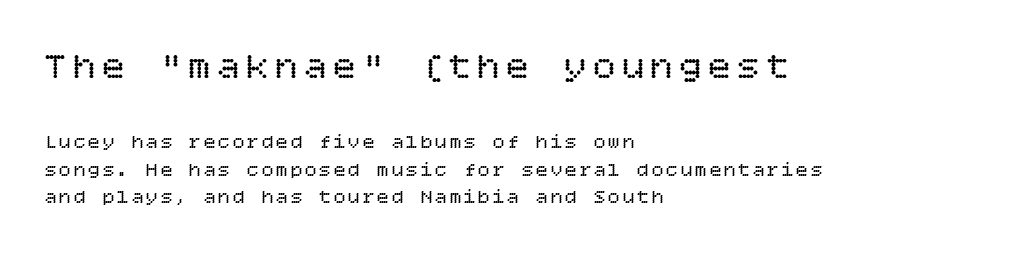
Q: Is the text bold? A: No.
Q: Is the text italic (slanted)? A: No, it is upright.
Q: Is the text underlined? A: No.
Q: How is the paragraph aligned? A: Left-aligned.
Q: Is the spacing between lines tight, normal or loose? A: Normal.
Q: Which block of text is set in a larger size, the first (top) or the second (bottom)? A: The first (top) one.
Q: Width (condensed, normal, or wide)? A: Normal.
Q: Stroke contrast? A: Low.
Q: x-height? A: Large.
